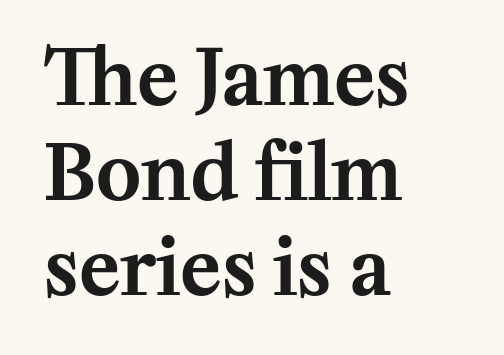
{"serif": "yes", "italic": "no", "width": "normal", "stroke_contrast": "medium", "x_height": "medium", "monospaced": "no", "underline": "no", "align": "left", "line_spacing": "normal", "line_spacing_ratio": 1.25, "letter_spacing": "normal", "letter_spacing_em": 0.0, "glyph_px": 76}
